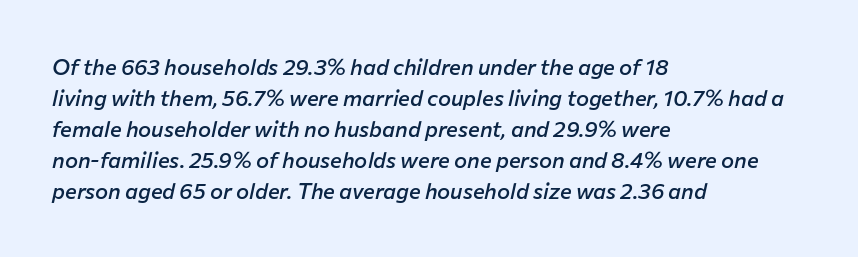
Q: Is the text bold? A: Semi-bold.
Q: Is the text italic (slanted)? A: Yes, it leans right by about 12 degrees.
Q: Is the text underlined? A: No.
Q: How is the paragraph aligned? A: Left-aligned.
Q: Is the spacing between letters normal or unusually wide? A: Normal.
Q: Is the spacing between lines tight, normal or loose? A: Normal.
